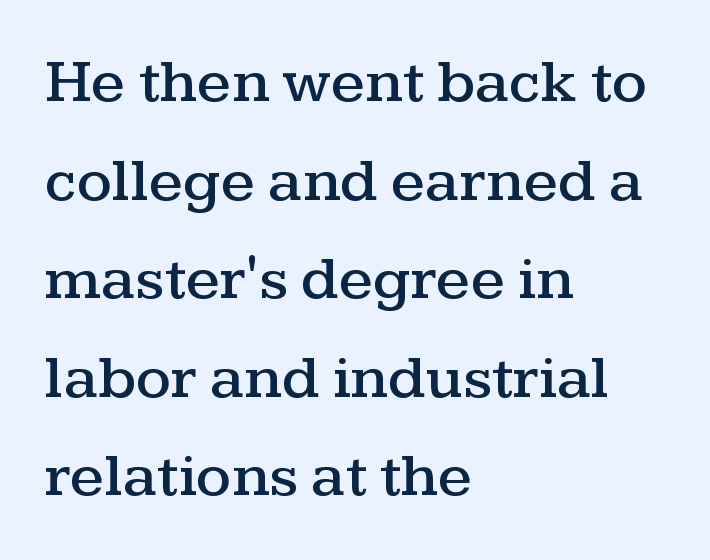
The image shows 62 px wide serif type, upright; set left-aligned, normal line spacing (1.59x), normal letter spacing, not underlined; medium stroke contrast and a medium x-height.
